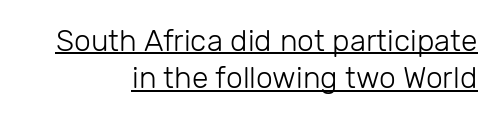
The image shows 30 px light sans-serif type, upright; set right-aligned, normal line spacing (1.25x), normal letter spacing, underlined; low stroke contrast and a medium x-height.
